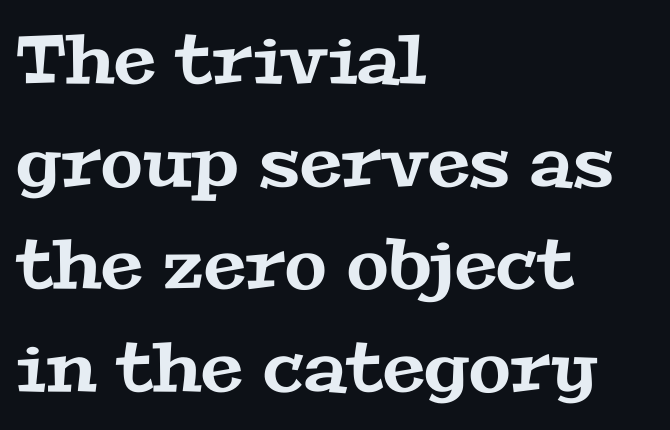
Q: Is the typeface a serif or a sans-serif typeface? A: Serif.
Q: Is the text underlined? A: No.
Q: How is the paragraph aligned? A: Left-aligned.
Q: Is the spacing between letters normal or unusually wide? A: Normal.
Q: Is the spacing between lines tight, normal or loose? A: Normal.
Q: Width (condensed, normal, or wide)? A: Wide.
Q: Stroke contrast? A: Medium.
Q: x-height? A: Medium.
Q: Monospaced? A: No.
